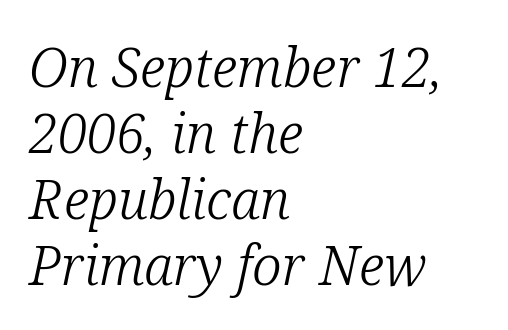
Q: Is the text bold? A: No.
Q: Is the text italic (slanted)? A: Yes, it leans right by about 12 degrees.
Q: Is the typeface a serif or a sans-serif typeface? A: Serif.
Q: Is the text underlined? A: No.
Q: How is the paragraph aligned? A: Left-aligned.
Q: Is the spacing between letters normal or unusually wide? A: Normal.
Q: Width (condensed, normal, or wide)? A: Normal.
Q: Stroke contrast? A: Low.
Q: x-height? A: Medium.
Q: Monospaced? A: No.
